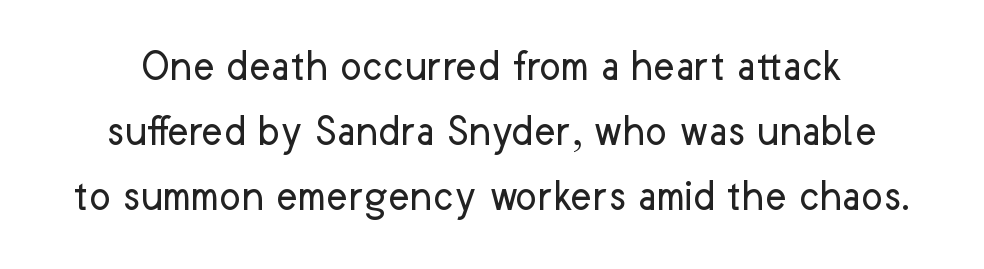
The image shows 46 px regular-weight sans-serif type, upright; set normal line spacing (1.41x), normal letter spacing, not underlined; low stroke contrast and a medium x-height.
